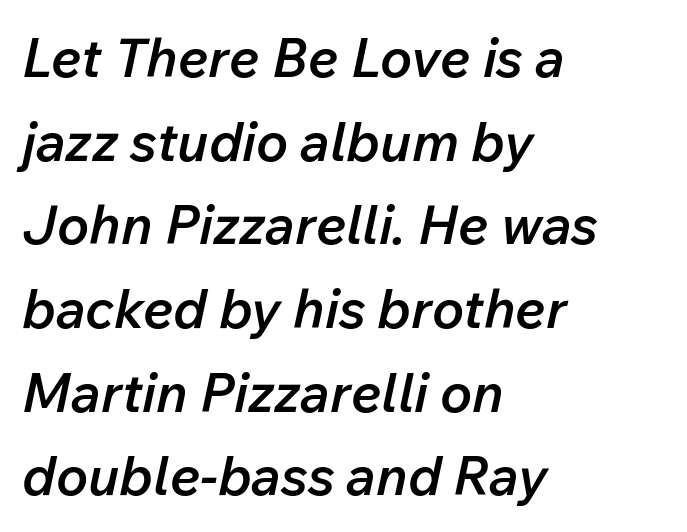
Nobody touched the tracking dial on this one. This is moderately heavy type, rendered in semibold. Visually the block forms a straight wall on the left and a jagged coastline on the right. When letters slant like this, we call the style italic. Rows of type keep a routine distance in the vertical direction.
